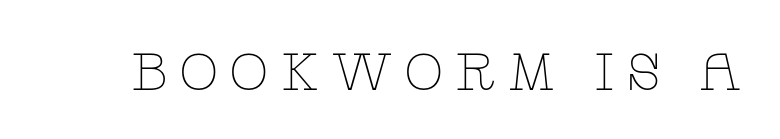
{"serif": "yes", "italic": "no", "bold": "no", "weight": "thin", "width": "wide", "stroke_contrast": "low", "x_height": "large", "monospaced": "no", "underline": "no", "letter_spacing": "wide", "letter_spacing_em": 0.21, "glyph_px": 52}
